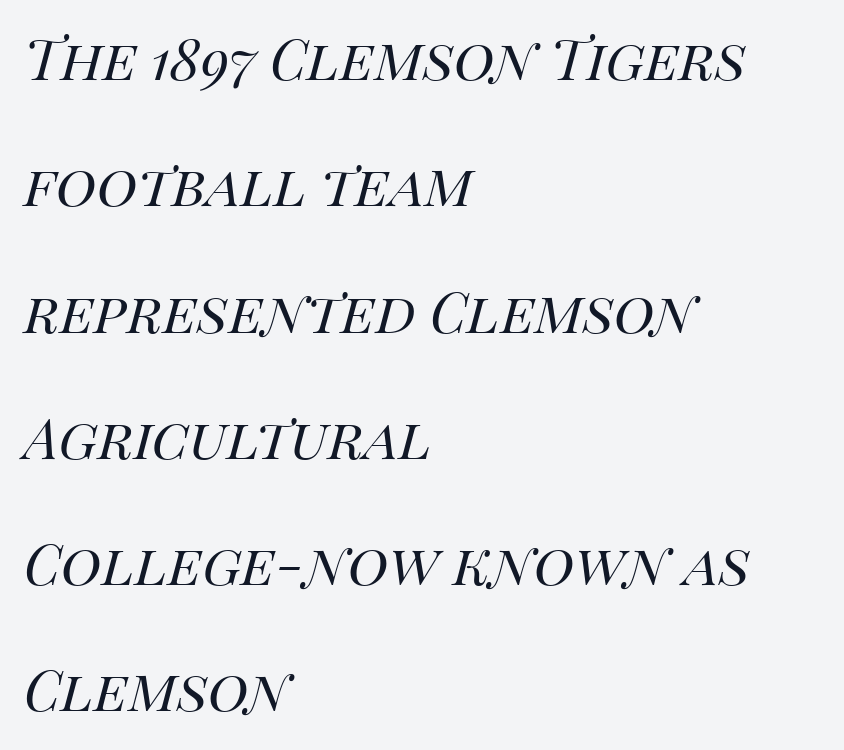
The image shows 69 px regular-weight type, italic (leaning right); set left-aligned, line spacing 1.83x, normal letter spacing, not underlined; high stroke contrast and a large x-height.
